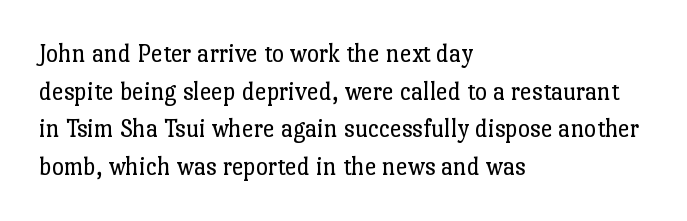
This sample is left-justified, so line endings fall wherever the words run out. Short note: letters normally spaced. These lines were composed using upright roman letters. Nothing heavy about these letters — not bold at all. The glyphs are unaccompanied by any horizontal stroke below them. Quick note: interline space is typical.
